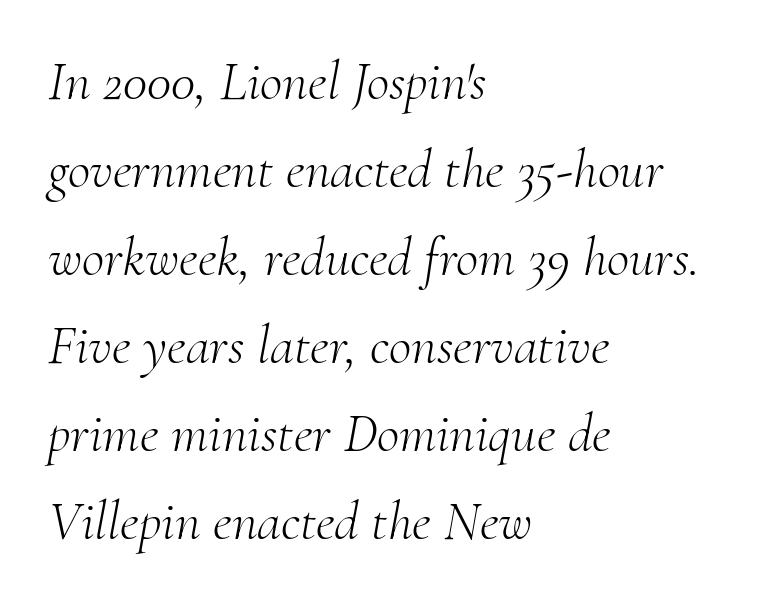
Q: Is the text bold? A: No.
Q: Is the text italic (slanted)? A: Yes, it leans right by about 10 degrees.
Q: Is the typeface a serif or a sans-serif typeface? A: Serif.
Q: Is the text underlined? A: No.
Q: How is the paragraph aligned? A: Left-aligned.
Q: Is the spacing between letters normal or unusually wide? A: Normal.
Q: Is the spacing between lines tight, normal or loose? A: Normal.
Q: Width (condensed, normal, or wide)? A: Normal.
Q: Stroke contrast? A: Medium.
Q: x-height? A: Small.
Q: Monospaced? A: No.
